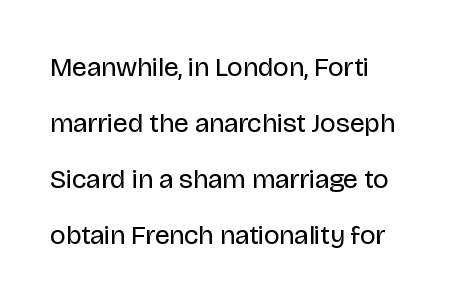
The image shows 27 px text type, upright; set left-aligned, loose line spacing (2.08x), normal letter spacing, not underlined.
